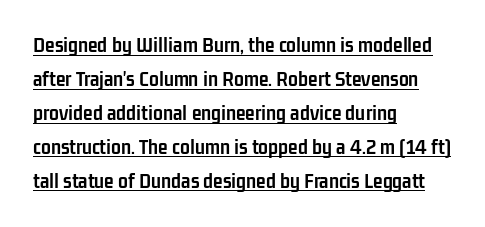
{"italic": "no", "bold": "yes", "underline": "yes", "align": "left", "line_spacing": "normal", "line_spacing_ratio": 1.54, "letter_spacing": "normal", "letter_spacing_em": 0.0, "glyph_px": 22}
